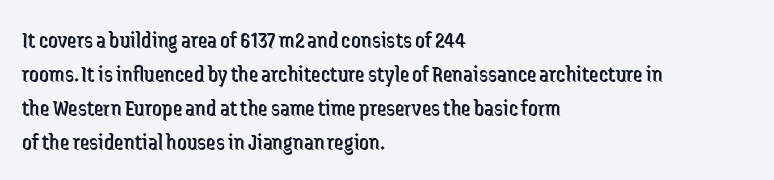
Just letters on the line, the space beneath them empty. The lines sit at an ordinary, default distance from one another. Reading down the block, your eye returns to a fixed left position each line. Think standard paragraph weight, or any step lighter than that.
